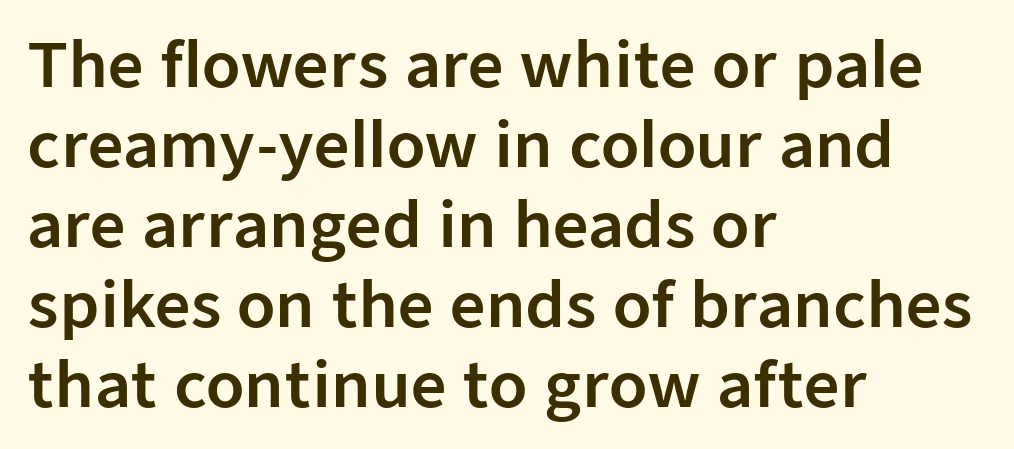
The image shows 62 px sans-serif type, upright; set left-aligned, normal line spacing (1.29x), normal letter spacing, not underlined; low stroke contrast and a medium x-height.
